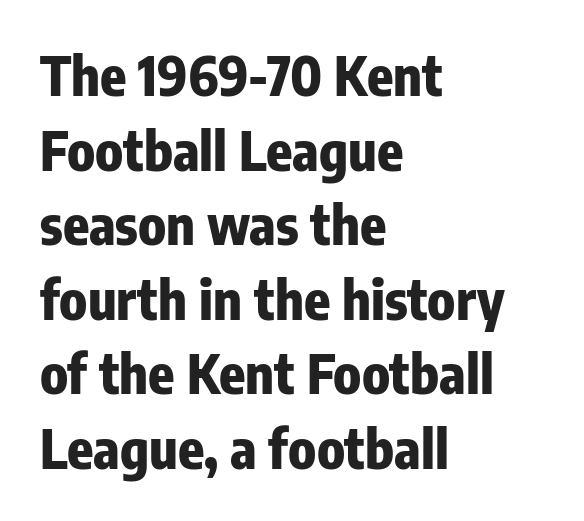
I'd call this a sans setting — the letters go barefoot. The letters sit at their default tracking, neither squeezed nor spread. Each letter keeps its own natural width here, so spacing adapts to shape. A normal amount of white space separates one row of letters from the next. Left-aligned paragraph, ragged on the right. The typesetting leans heavy: a genuine bold.
